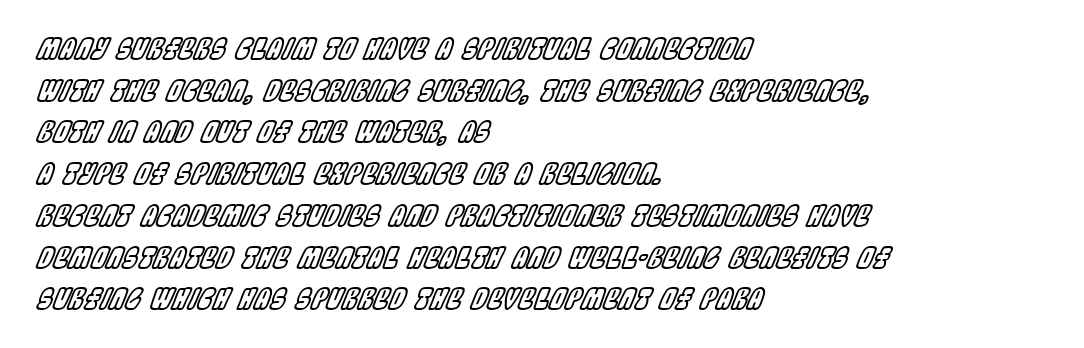
Q: Is the text italic (slanted)? A: Yes, it leans right by about 22 degrees.
Q: Is the text underlined? A: No.
Q: How is the paragraph aligned? A: Left-aligned.
Q: Is the spacing between letters normal or unusually wide? A: Normal.
Q: Is the spacing between lines tight, normal or loose? A: Normal.
Q: Width (condensed, normal, or wide)? A: Condensed.
Q: x-height? A: Large.
Q: Monospaced? A: No.
